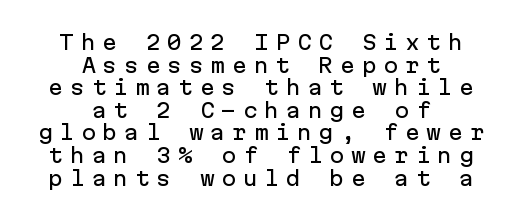
The area under the type is left untouched. If you drew a line through each stem, it would be perfectly vertical. The paragraph shown floats in the horizontal middle. Leading is clearly below the norm, producing a dense column. Words appear elongated and porous because spacing is wide.
